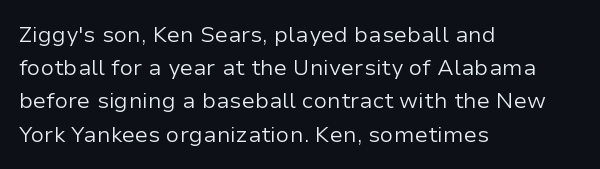
{"italic": "no", "bold": "no", "underline": "no", "align": "left", "line_spacing": "normal", "line_spacing_ratio": 1.51, "letter_spacing": "normal", "letter_spacing_em": 0.0, "glyph_px": 22}
